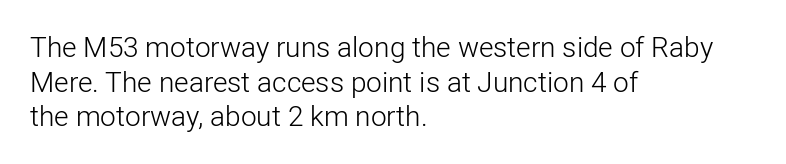
Inter-character spacing is left at the font's built-in metrics. The cut favours lightness, reaching ordinary text weight at its darkest. The face used here is a sans, in the tradition of grotesques and geometrics. The lines in this sample share a left origin and differ only in where they stop.
